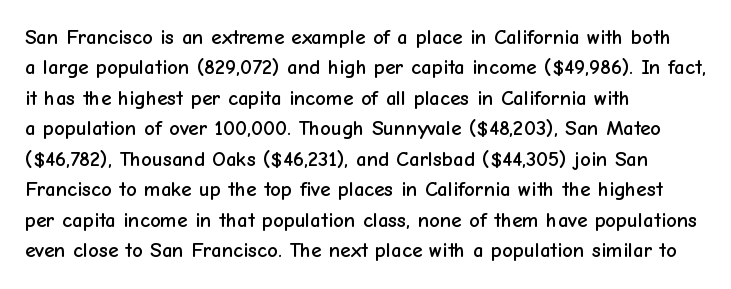
{"italic": "no", "underline": "no", "align": "left", "line_spacing": "normal", "line_spacing_ratio": 1.45, "letter_spacing": "normal", "letter_spacing_em": 0.0, "glyph_px": 21}
